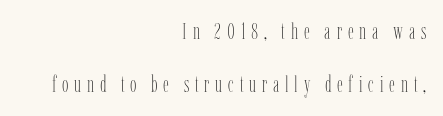
The axis of the letterforms is exactly vertical. Bold? No — there's no thickening of the strokes. Notice how the passage keeps a crisp vertical edge on the right only. Successive baselines arrive slowly, with a big drop between each. There is plenty of visible air inserted between adjacent glyphs.
